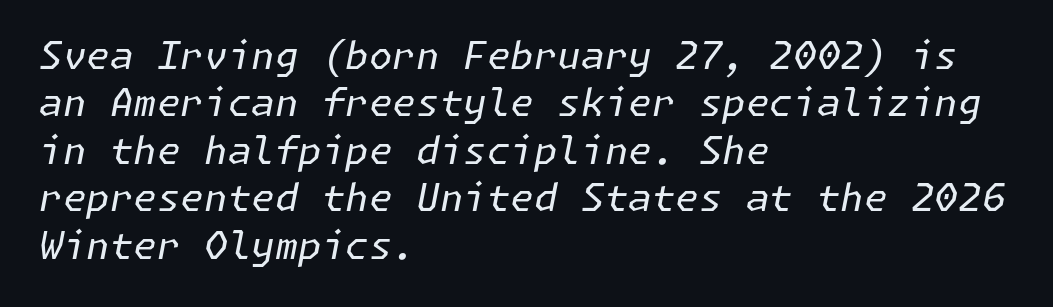
If you drew a line through each stem, it would be angled. Visually the block forms a straight wall on the left and a jagged coastline on the right. Anything drawn beneath the words? Only blank space. The designer left line spacing at the default.
